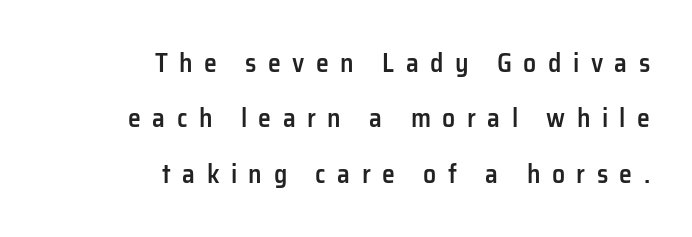
The image shows 26 px text type, upright; set right-aligned, loose line spacing (2.13x), unusually wide letter spacing (+0.44 em), not underlined.
